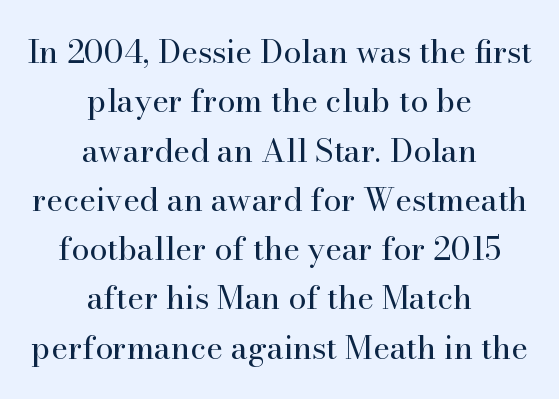
The image shows 32 px regular-weight serif type, upright; set centered, normal line spacing (1.54x), normal letter spacing, not underlined; high stroke contrast and a small x-height.
